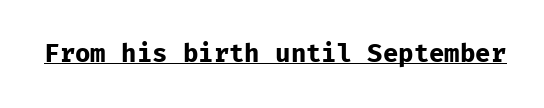
Q: Is the text bold? A: Yes.
Q: Is the text italic (slanted)? A: No, it is upright.
Q: Is the text underlined? A: Yes.
Q: Is the spacing between letters normal or unusually wide? A: Normal.
